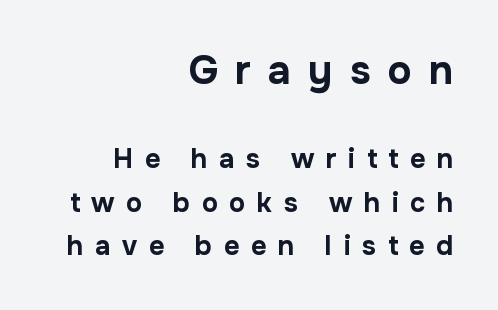
The image shows 40 px bold sans-serif type, upright; set right-aligned, normal line spacing (1.61x), unusually wide letter spacing (+0.43 em), not underlined; the first (top) block is 1.48x larger; low stroke contrast and a medium x-height.
